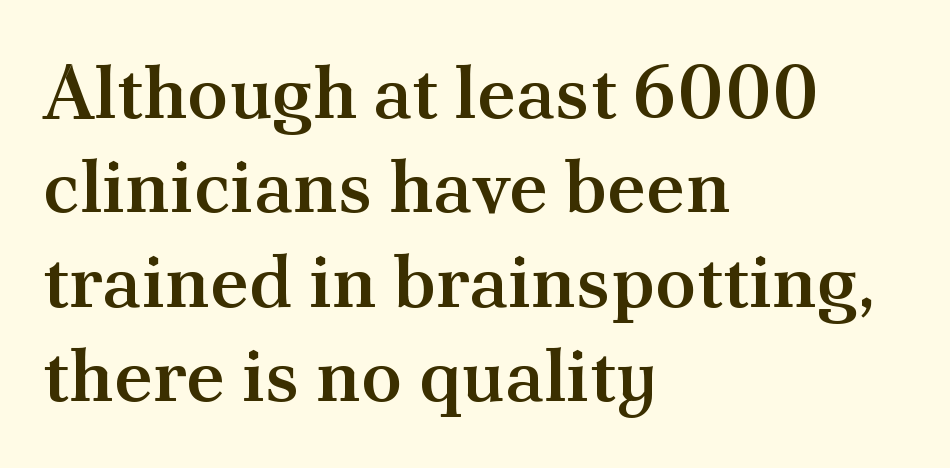
Q: Is the text bold? A: Semi-bold.
Q: Is the text italic (slanted)? A: No, it is upright.
Q: Is the typeface a serif or a sans-serif typeface? A: Serif.
Q: Is the text underlined? A: No.
Q: How is the paragraph aligned? A: Left-aligned.
Q: Is the spacing between letters normal or unusually wide? A: Normal.
Q: Is the spacing between lines tight, normal or loose? A: Normal.
Q: Width (condensed, normal, or wide)? A: Normal.
Q: Stroke contrast? A: Medium.
Q: x-height? A: Small.
Q: Monospaced? A: No.
